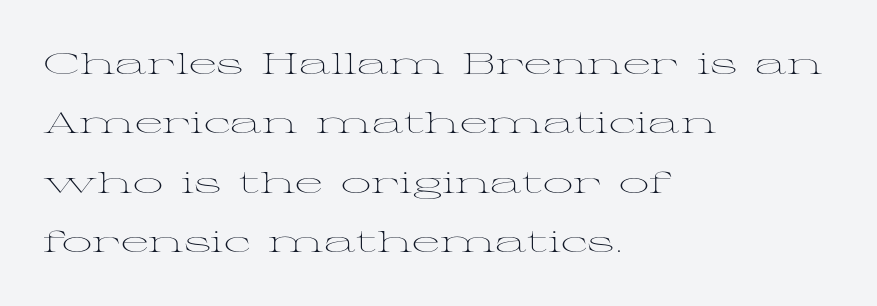
{"serif": "yes", "italic": "no", "bold": "no", "weight": "light", "width": "wide", "stroke_contrast": "medium", "x_height": "medium", "monospaced": "no", "underline": "no", "align": "left", "line_spacing": "loose", "line_spacing_ratio": 1.98, "letter_spacing": "normal", "letter_spacing_em": 0.0, "glyph_px": 30}
